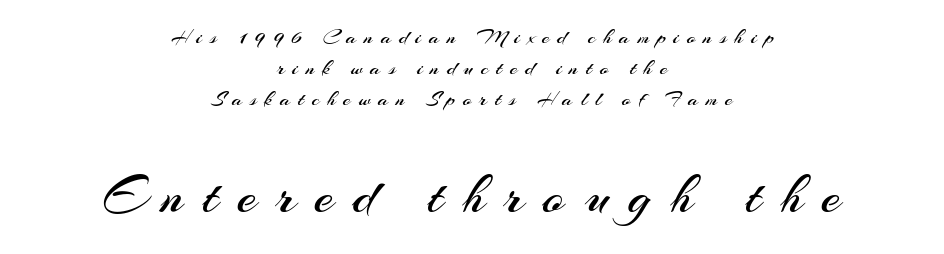
This rendering widens character spacing well past its baseline value. How would I describe the line gaps? Plain and ordinary. Stems here are at most as thick as an everyday book face. These lines are rendered in a variable-pitch font. Underlining? Definitely not there.
